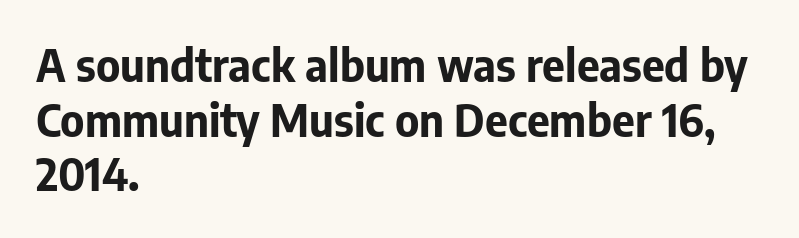
These lines are rendered in a variable-pitch font. Descenders hang freely into open space. Spacing between characters is what you'd get straight out of the box. The glyphs in this specimen are sans serif. Weight: bold. Every character sits straight up, as roman type does.
